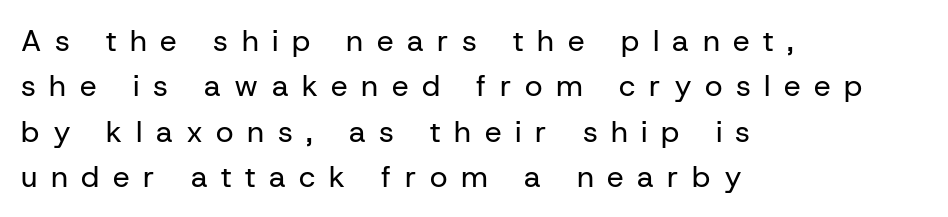
Is the type heavy? It reads as light-to-regular instead. The line-height multiplier appears to be the usual default. Every row of glyphs begins at an identical x-position on the left. What stands out about the letter spacing? Its width — letters are far apart. Words float on clear page, feet unadorned.
